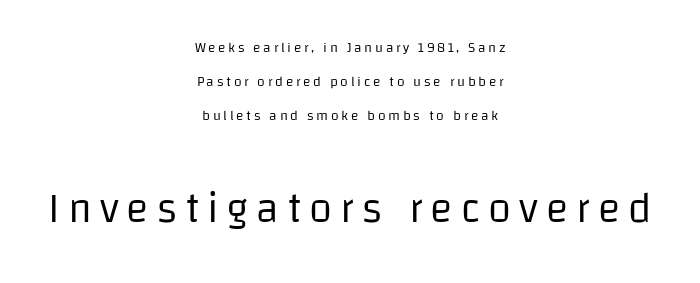
Q: Is the text bold? A: No.
Q: Is the text italic (slanted)? A: No, it is upright.
Q: Is the typeface a serif or a sans-serif typeface? A: Sans-serif.
Q: Is the text underlined? A: No.
Q: How is the paragraph aligned? A: Centered.
Q: Is the spacing between lines tight, normal or loose? A: Loose.
Q: Which block of text is set in a larger size, the first (top) or the second (bottom)? A: The second (bottom) one.
Q: Width (condensed, normal, or wide)? A: Normal.
Q: Stroke contrast? A: Low.
Q: x-height? A: Large.
Q: Monospaced? A: No.
